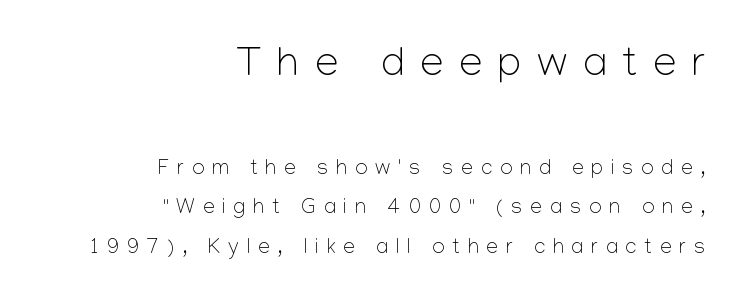
The letters advance in unequal steps, a hallmark of proportional type. Note: larger setting up top, smaller setting below. A quiet, ordinary-to-light weight characterises the typeface. This sample uses an upright cut, with every glyph sitting square on the baseline. The passage shown has open, widely tracked lettering throughout.
